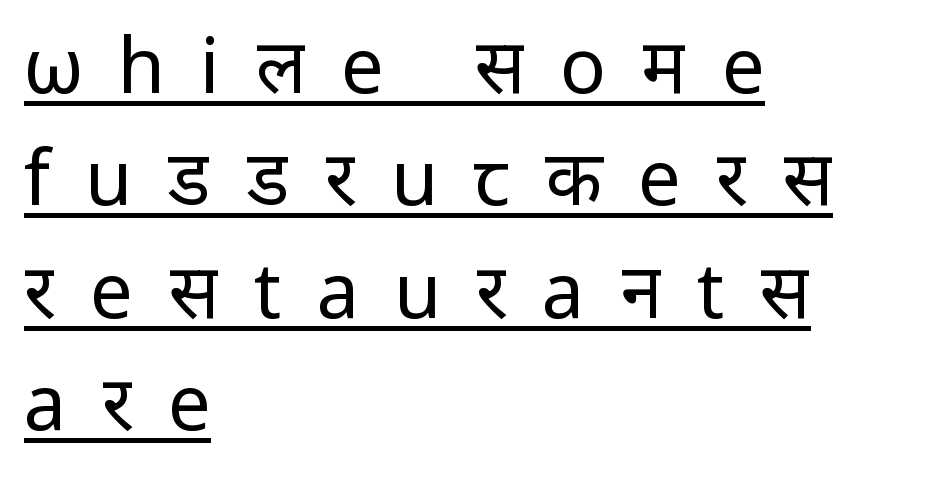
The image shows 76 px regular-weight sans-serif type, upright; set left-aligned, normal line spacing (1.48x), unusually wide letter spacing (+0.46 em), underlined; low stroke contrast and a medium x-height.
